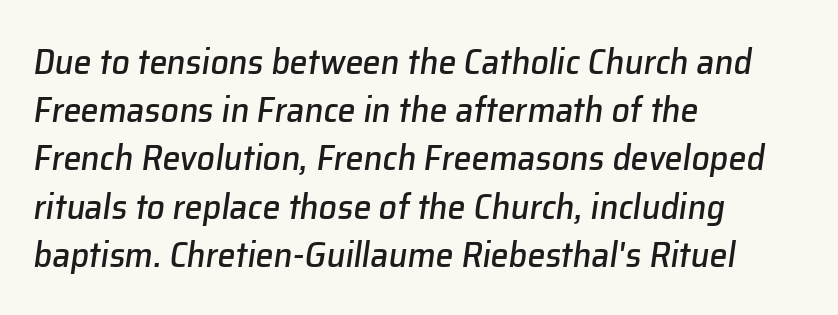
{"italic": "yes", "lean": "right", "slant_degrees": 8, "width": "normal", "stroke_contrast": "low", "x_height": "medium", "monospaced": "no", "underline": "no", "align": "left", "line_spacing": "normal", "line_spacing_ratio": 1.34, "letter_spacing": "normal", "letter_spacing_em": 0.0, "glyph_px": 36}
